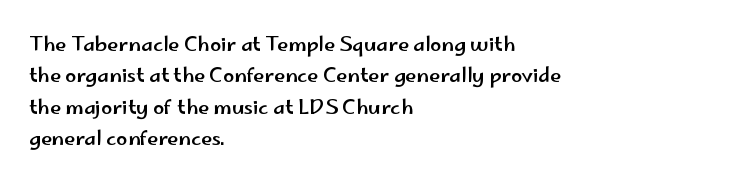
Q: Is the text italic (slanted)? A: No, it is upright.
Q: Is the text underlined? A: No.
Q: How is the paragraph aligned? A: Left-aligned.
Q: Is the spacing between letters normal or unusually wide? A: Normal.
Q: Is the spacing between lines tight, normal or loose? A: Normal.
